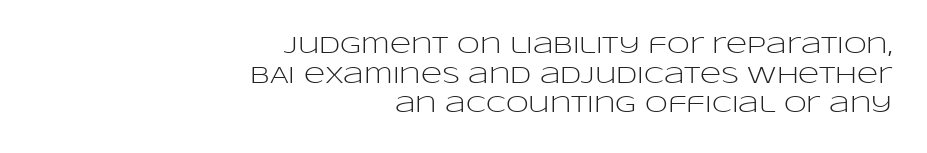
Q: Is the text bold? A: No.
Q: Is the text italic (slanted)? A: No, it is upright.
Q: Is the text underlined? A: No.
Q: How is the paragraph aligned? A: Right-aligned.
Q: Is the spacing between letters normal or unusually wide? A: Normal.
Q: Is the spacing between lines tight, normal or loose? A: Normal.
